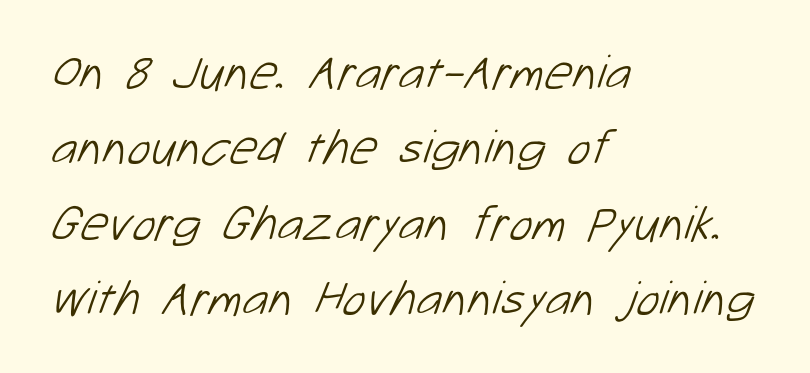
Q: Is the text bold? A: No.
Q: Is the typeface a serif or a sans-serif typeface? A: Sans-serif.
Q: Is the text underlined? A: No.
Q: How is the paragraph aligned? A: Left-aligned.
Q: Is the spacing between letters normal or unusually wide? A: Normal.
Q: Is the spacing between lines tight, normal or loose? A: Normal.
Q: Width (condensed, normal, or wide)? A: Normal.
Q: Stroke contrast? A: Low.
Q: x-height? A: Medium.
Q: Monospaced? A: No.
